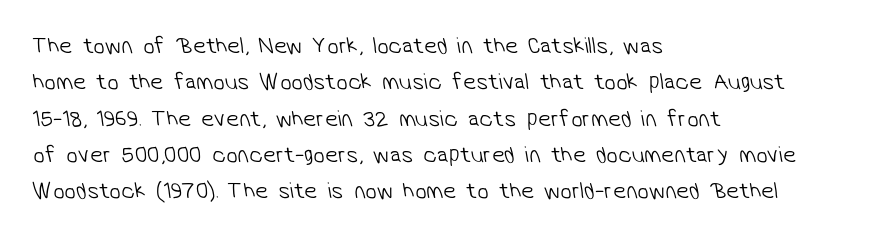
Does extra space separate the letters? No, they use regular spacing. This rendering features lettering with no underline. The font sits on the lighter half of the weight spectrum, regular included. Regular leading.
